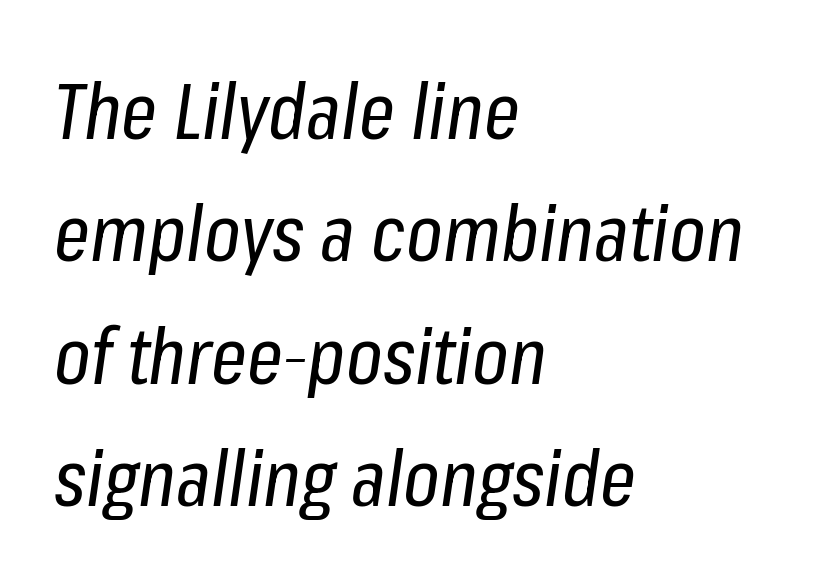
Q: Is the text bold? A: No.
Q: Is the text italic (slanted)? A: Yes, it leans right by about 8 degrees.
Q: Is the text underlined? A: No.
Q: How is the paragraph aligned? A: Left-aligned.
Q: Is the spacing between letters normal or unusually wide? A: Normal.
Q: Is the spacing between lines tight, normal or loose? A: Normal.
Q: Width (condensed, normal, or wide)? A: Condensed.
Q: Stroke contrast? A: Low.
Q: x-height? A: Medium.
Q: Monospaced? A: No.
